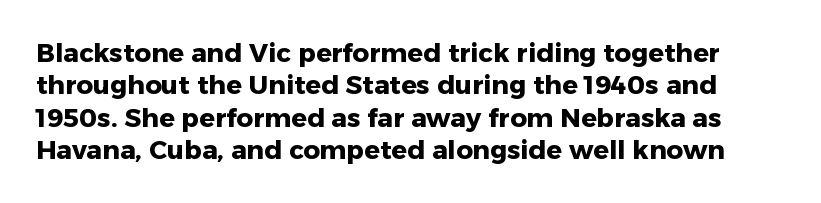
What weight is shown? A full bold with thick strokes. Glance below the letters and you will spot only blank space. This sample keeps an unexceptional amount of space between lines. The line texture is even and compact thanks to regular tracking.
